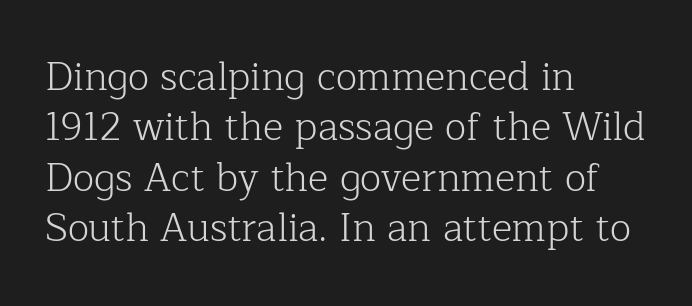
{"serif": "yes", "italic": "no", "bold": "no", "weight": "light", "width": "normal", "stroke_contrast": "low", "x_height": "medium", "monospaced": "no", "underline": "no", "align": "left", "line_spacing": "normal", "line_spacing_ratio": 1.29, "letter_spacing": "normal", "letter_spacing_em": 0.0, "glyph_px": 39}
